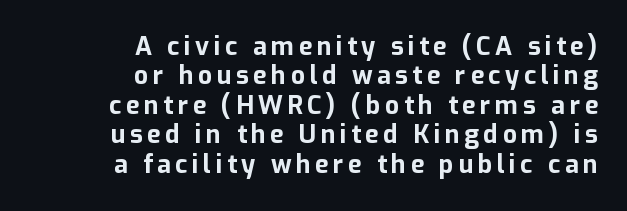
The image shows 25 px bold type, upright; set right-aligned, line spacing 1.18x, not underlined.
